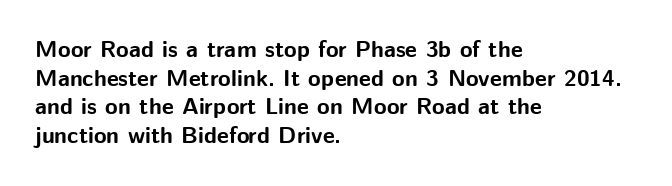
{"italic": "no", "bold": "yes", "underline": "no", "align": "left", "line_spacing_ratio": 1.24, "letter_spacing": "normal", "letter_spacing_em": 0.0, "glyph_px": 23}
